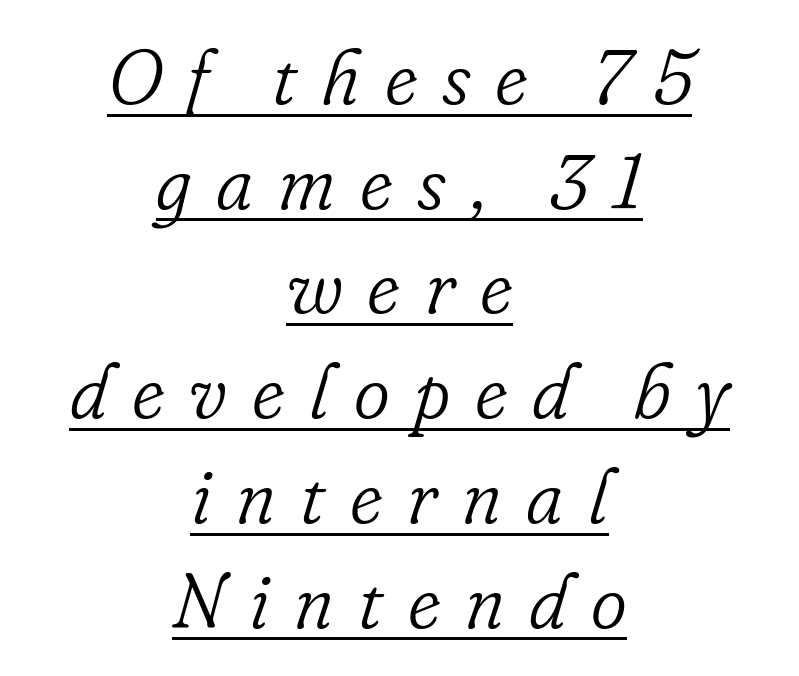
Posture: slanted. Varying glyph widths throughout — classic text-font behaviour. The whitespace from short lines is split evenly between both sides. Unbolded letterforms with no extra heft.
